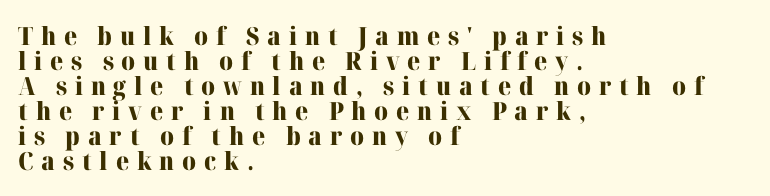
{"italic": "no", "bold": "yes", "underline": "no", "align": "left", "line_spacing": "tight", "line_spacing_ratio": 1.0, "letter_spacing": "wide", "letter_spacing_em": 0.31, "glyph_px": 25}
